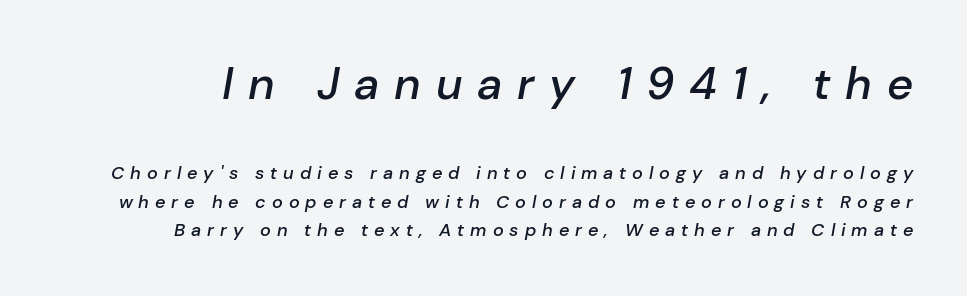
Q: Is the text bold? A: Semi-bold.
Q: Is the text italic (slanted)? A: Yes, it leans right by about 10 degrees.
Q: Is the text underlined? A: No.
Q: Is the spacing between letters normal or unusually wide? A: Unusually wide.
Q: Is the spacing between lines tight, normal or loose? A: Normal.
Q: Which block of text is set in a larger size, the first (top) or the second (bottom)? A: The first (top) one.
Q: Width (condensed, normal, or wide)? A: Normal.
Q: Stroke contrast? A: Low.
Q: x-height? A: Medium.
Q: Monospaced? A: No.
